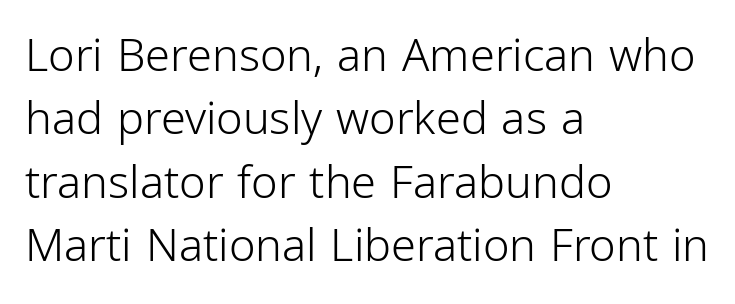
Q: Is the text bold? A: No.
Q: Is the text italic (slanted)? A: No, it is upright.
Q: Is the typeface a serif or a sans-serif typeface? A: Sans-serif.
Q: Is the text underlined? A: No.
Q: How is the paragraph aligned? A: Left-aligned.
Q: Is the spacing between letters normal or unusually wide? A: Normal.
Q: Is the spacing between lines tight, normal or loose? A: Normal.
Q: Width (condensed, normal, or wide)? A: Condensed.
Q: Stroke contrast? A: Low.
Q: x-height? A: Medium.
Q: Monospaced? A: No.
